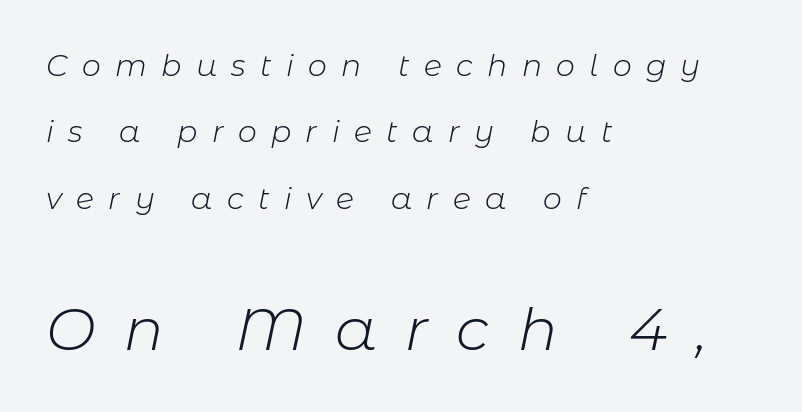
The rendering enlarges the type as you move from the upper chunk to the lower. Italic? Definitely — the glyphs are oblique. These lines are rendered in a variable-pitch font. Weight: not bold — regular or lighter.
